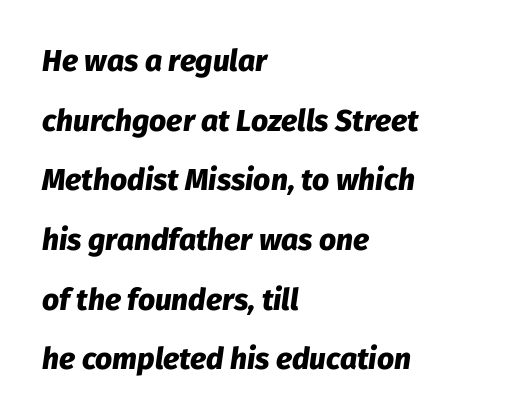
{"italic": "yes", "lean": "right", "slant_degrees": 8, "bold": "yes", "weight": "heavy", "width": "normal", "stroke_contrast": "low", "x_height": "medium", "monospaced": "no", "underline": "no", "align": "left", "line_spacing": "loose", "line_spacing_ratio": 1.99, "letter_spacing": "normal", "letter_spacing_em": 0.0, "glyph_px": 30}
